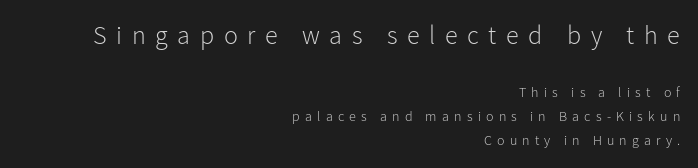
Just letters on the line, the space beneath them empty. In terms of posture, this sample is upright. Inter-character spacing is expanded well beyond the font's built-in metrics. Stroke mass is kept to a normal reading level or below. Caption: multi-line text, flush right, ragged left. Which chunk is bigger? The first one — the top block dwarfs the bottom.
